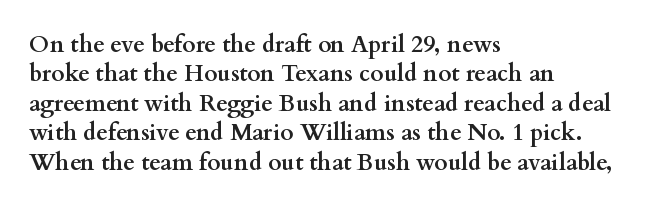
{"italic": "no", "bold": "yes", "underline": "no", "align": "left", "line_spacing": "normal", "line_spacing_ratio": 1.28, "letter_spacing": "normal", "letter_spacing_em": 0.0, "glyph_px": 23}
